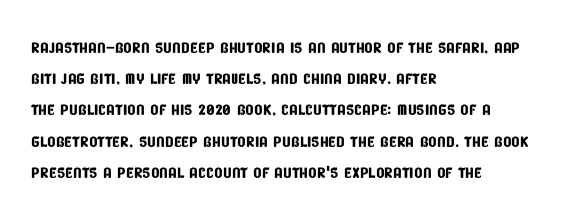
Check the space under the baseline: it is left empty. The rag falls on the right side of this text block. The passage shown has conventional tracking throughout. Each new line begins a customary step beneath the previous one.
